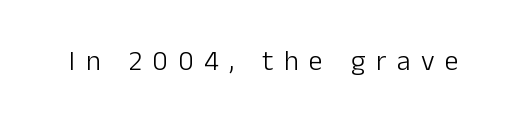
The image shows 28 px light sans-serif type, upright; set unusually wide letter spacing (+0.38 em), not underlined; low stroke contrast and a medium x-height.
